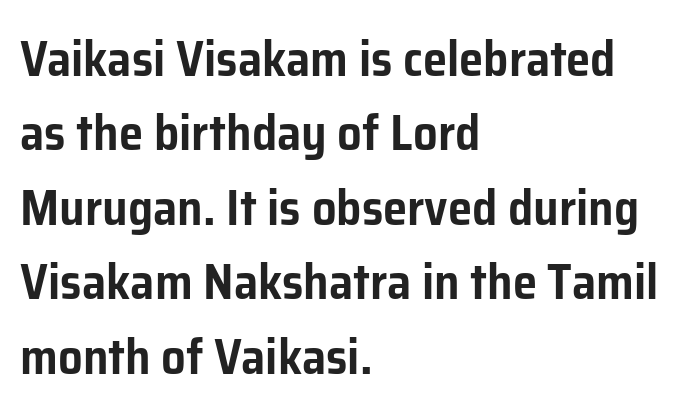
Q: Is the text italic (slanted)? A: No, it is upright.
Q: Is the typeface a serif or a sans-serif typeface? A: Sans-serif.
Q: Is the text underlined? A: No.
Q: How is the paragraph aligned? A: Left-aligned.
Q: Is the spacing between letters normal or unusually wide? A: Normal.
Q: Is the spacing between lines tight, normal or loose? A: Normal.
Q: Width (condensed, normal, or wide)? A: Normal.
Q: Stroke contrast? A: Low.
Q: x-height? A: Medium.
Q: Monospaced? A: No.
